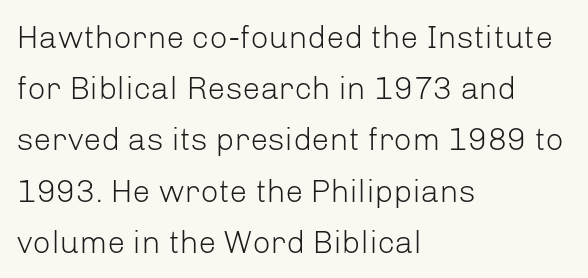
Q: Is the text bold? A: No.
Q: Is the text italic (slanted)? A: No, it is upright.
Q: Is the typeface a serif or a sans-serif typeface? A: Sans-serif.
Q: Is the text underlined? A: No.
Q: How is the paragraph aligned? A: Left-aligned.
Q: Is the spacing between letters normal or unusually wide? A: Normal.
Q: Is the spacing between lines tight, normal or loose? A: Normal.
Q: Width (condensed, normal, or wide)? A: Normal.
Q: Stroke contrast? A: Low.
Q: x-height? A: Medium.
Q: Monospaced? A: No.
